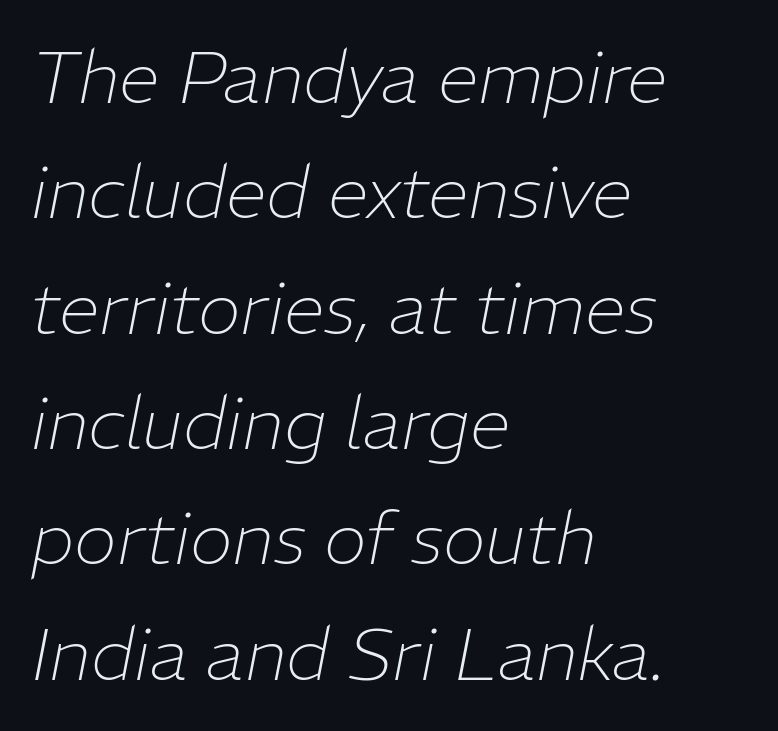
Vertical spacing — default. Visually the block forms a straight wall on the left and a jagged coastline on the right. Between one letter and the next there's only the usual sliver of space. On a weight scale, this lands at 450 or below.
